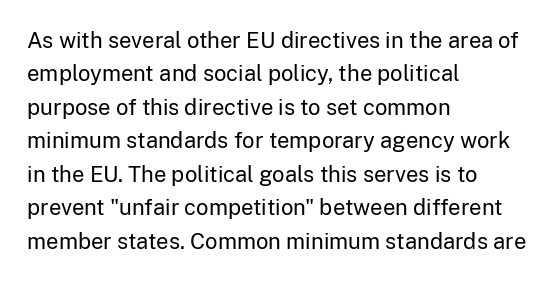
{"italic": "no", "bold": "no", "underline": "no", "align": "left", "line_spacing": "normal", "line_spacing_ratio": 1.52, "letter_spacing": "normal", "letter_spacing_em": 0.0, "glyph_px": 22}
